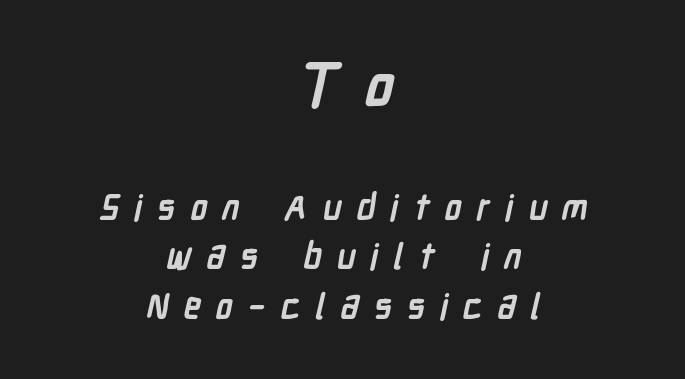
Q: Is the text bold? A: Yes.
Q: Is the typeface a serif or a sans-serif typeface? A: Sans-serif.
Q: Is the text underlined? A: No.
Q: How is the paragraph aligned? A: Centered.
Q: Is the spacing between letters normal or unusually wide? A: Unusually wide.
Q: Is the spacing between lines tight, normal or loose? A: Normal.
Q: Which block of text is set in a larger size, the first (top) or the second (bottom)? A: The first (top) one.
Q: Width (condensed, normal, or wide)? A: Condensed.
Q: Stroke contrast? A: Low.
Q: x-height? A: Medium.
Q: Monospaced? A: No.
